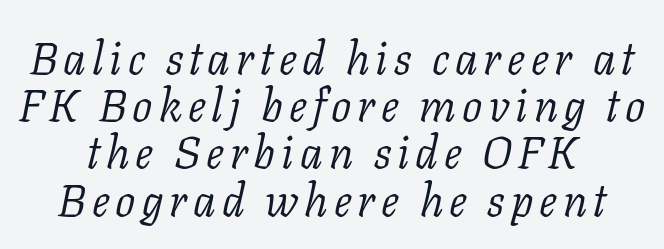
The image shows 45 px light serif type, italic (leaning right); set centered, tight line spacing (1.05x), not underlined; low stroke contrast and a medium x-height.
